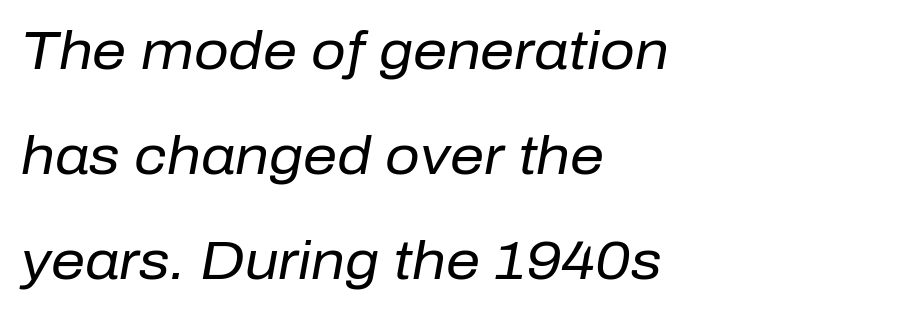
The image shows 54 px regular-weight type, italic (leaning right); set left-aligned, loose line spacing (1.94x), normal letter spacing, not underlined; low stroke contrast and a medium x-height.
